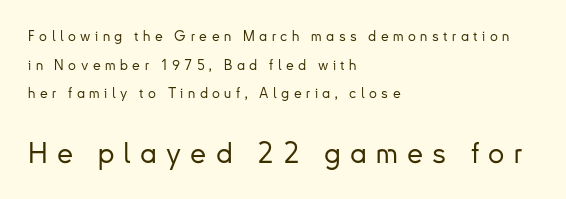
{"serif": "no", "italic": "no", "width": "normal", "stroke_contrast": "low", "x_height": "small", "monospaced": "no", "underline": "no", "align": "left", "line_spacing": "loose", "line_spacing_ratio": 2.05, "letter_spacing": "wide", "letter_spacing_em": 0.32, "larger_block": "second", "size_ratio": 2.07, "glyph_px": 29}
